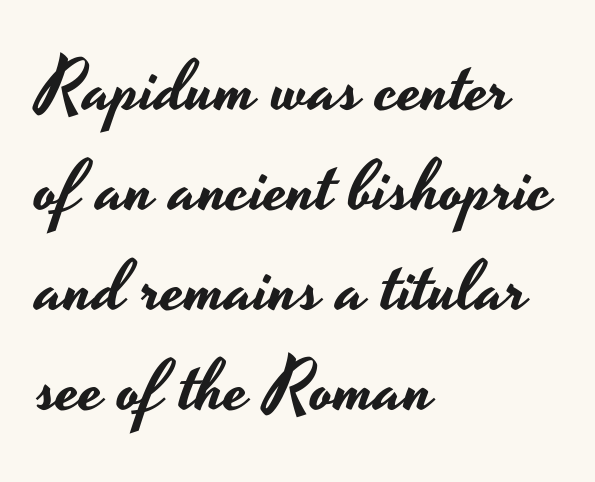
The image shows 71 px wide sans-serif type; set left-aligned, normal line spacing (1.41x), normal letter spacing, not underlined; low stroke contrast and a small x-height.
